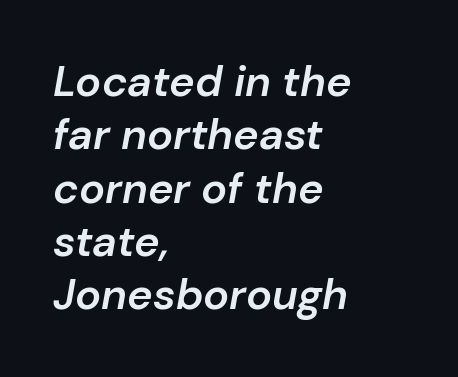
Here the designer chose a conventional face with non-uniform glyph widths. Each line starts at the same left margin while the right side varies. Decoration check: the copy has no underline. Does the lettering tilt? It does — this is italic.
